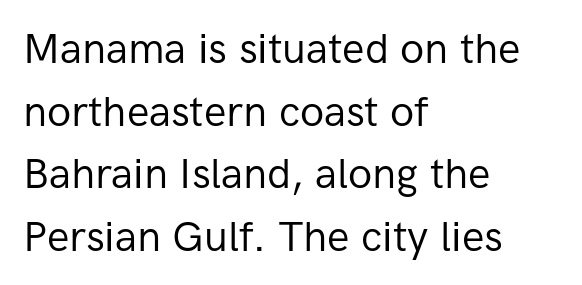
Q: Is the text bold? A: No.
Q: Is the text italic (slanted)? A: No, it is upright.
Q: Is the typeface a serif or a sans-serif typeface? A: Sans-serif.
Q: Is the text underlined? A: No.
Q: How is the paragraph aligned? A: Left-aligned.
Q: Is the spacing between letters normal or unusually wide? A: Normal.
Q: Is the spacing between lines tight, normal or loose? A: Normal.
Q: Width (condensed, normal, or wide)? A: Normal.
Q: Stroke contrast? A: Low.
Q: x-height? A: Medium.
Q: Monospaced? A: No.
